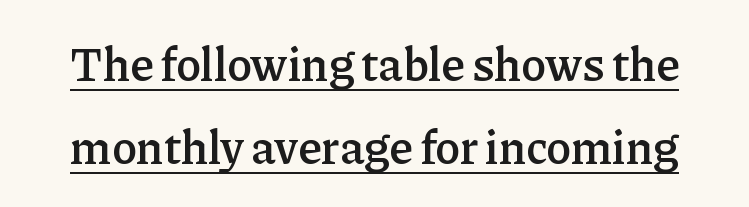
Q: Is the text bold? A: Semi-bold.
Q: Is the text italic (slanted)? A: No, it is upright.
Q: Is the typeface a serif or a sans-serif typeface? A: Serif.
Q: Is the text underlined? A: Yes.
Q: Is the spacing between letters normal or unusually wide? A: Normal.
Q: Width (condensed, normal, or wide)? A: Normal.
Q: Stroke contrast? A: Low.
Q: x-height? A: Medium.
Q: Monospaced? A: No.
